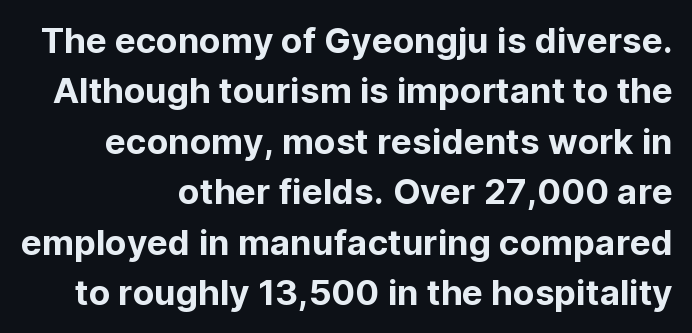
Q: Is the text italic (slanted)? A: No, it is upright.
Q: Is the typeface a serif or a sans-serif typeface? A: Sans-serif.
Q: Is the text underlined? A: No.
Q: Is the spacing between letters normal or unusually wide? A: Normal.
Q: Is the spacing between lines tight, normal or loose? A: Normal.
Q: Width (condensed, normal, or wide)? A: Normal.
Q: Stroke contrast? A: Low.
Q: x-height? A: Medium.
Q: Monospaced? A: No.
